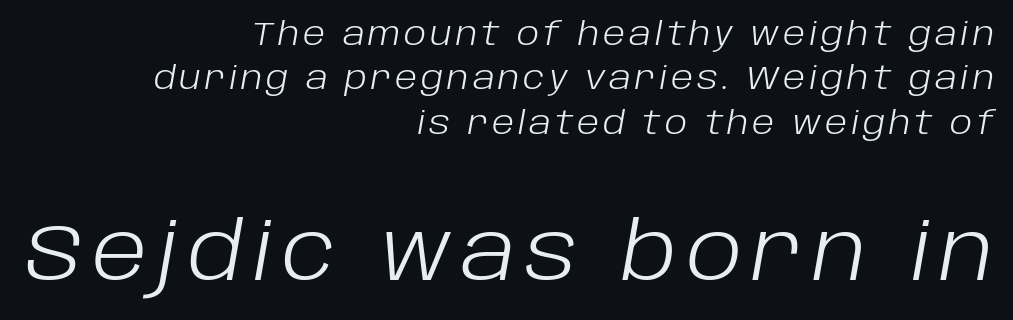
The image shows 80 px light type, italic (leaning right); set right-aligned, normal line spacing (1.39x), not underlined; the second (bottom) block is 2.5x larger; low stroke contrast and a large x-height.
